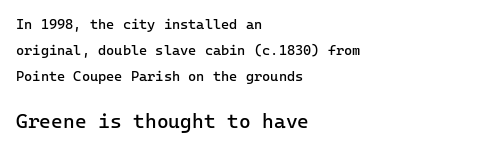
{"italic": "no", "bold": "no", "underline": "no", "align": "left", "line_spacing_ratio": 1.84, "letter_spacing": "normal", "letter_spacing_em": 0.0, "larger_block": "second", "size_ratio": 1.43, "glyph_px": 20}
